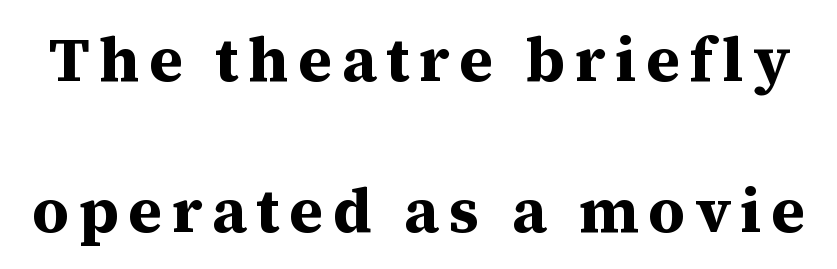
The image shows 63 px bold serif type, upright; set loose line spacing (2.4x), not underlined; medium stroke contrast and a medium x-height.
